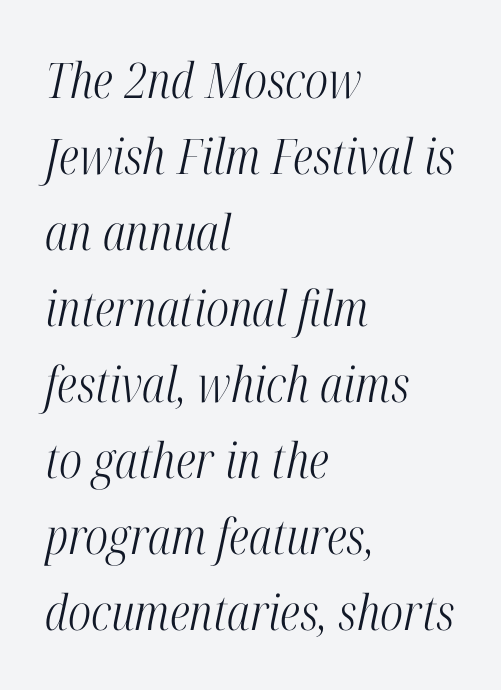
{"serif": "yes", "italic": "yes", "lean": "right", "slant_degrees": 12, "bold": "no", "weight": "light", "width": "condensed", "stroke_contrast": "high", "x_height": "medium", "monospaced": "no", "underline": "no", "align": "left", "line_spacing": "normal", "line_spacing_ratio": 1.55, "letter_spacing": "normal", "letter_spacing_em": 0.0, "glyph_px": 49}
